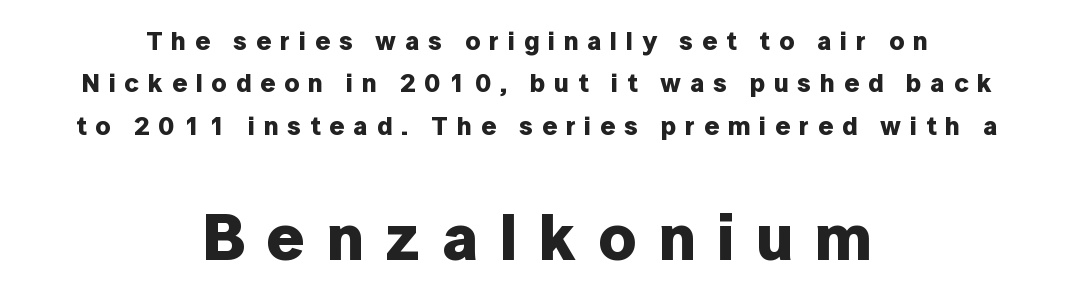
{"serif": "no", "italic": "no", "bold": "yes", "weight": "bold", "width": "normal", "stroke_contrast": "low", "x_height": "medium", "monospaced": "no", "underline": "no", "align": "center", "line_spacing": "normal", "line_spacing_ratio": 1.63, "letter_spacing": "wide", "letter_spacing_em": 0.34, "larger_block": "second", "size_ratio": 2.5, "glyph_px": 65}
